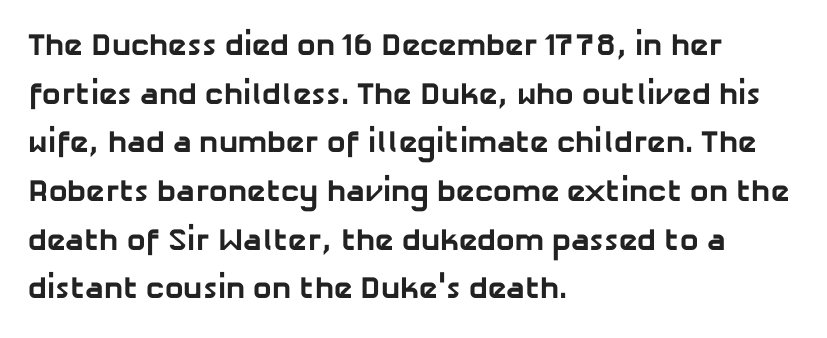
The image shows 31 px bold sans-serif type; set left-aligned, normal line spacing (1.57x), normal letter spacing, not underlined; low stroke contrast and a medium x-height.
